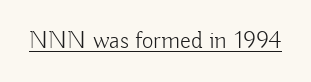
The letterforms sit at book weight or below. Posture: upright roman. Here the glyphs are tracked normally, forming tight word shapes. The words here are underlined.
